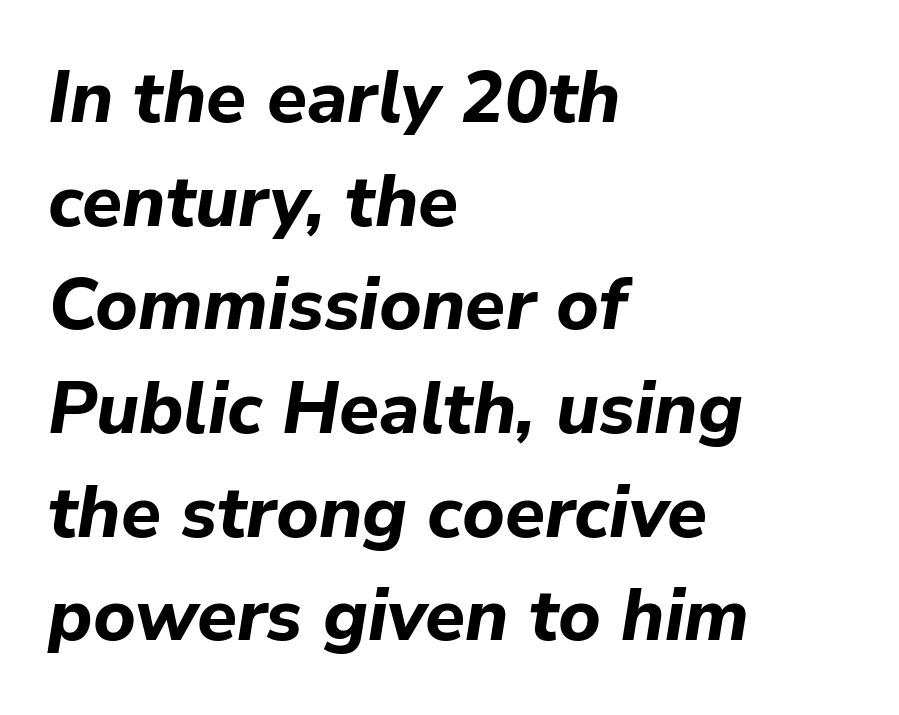
Q: Is the text bold? A: Yes.
Q: Is the text italic (slanted)? A: Yes, it leans right by about 9 degrees.
Q: Is the text underlined? A: No.
Q: How is the paragraph aligned? A: Left-aligned.
Q: Is the spacing between letters normal or unusually wide? A: Normal.
Q: Is the spacing between lines tight, normal or loose? A: Normal.
Q: Width (condensed, normal, or wide)? A: Normal.
Q: Stroke contrast? A: Low.
Q: x-height? A: Medium.
Q: Monospaced? A: No.
